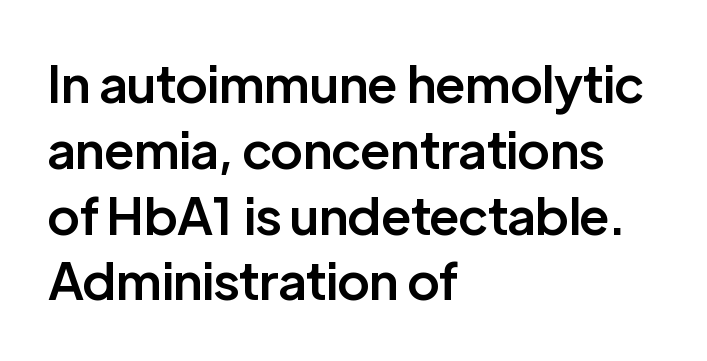
Q: Is the text bold? A: Semi-bold.
Q: Is the text italic (slanted)? A: No, it is upright.
Q: Is the typeface a serif or a sans-serif typeface? A: Sans-serif.
Q: Is the text underlined? A: No.
Q: How is the paragraph aligned? A: Left-aligned.
Q: Is the spacing between letters normal or unusually wide? A: Normal.
Q: Is the spacing between lines tight, normal or loose? A: Normal.
Q: Width (condensed, normal, or wide)? A: Normal.
Q: Stroke contrast? A: Low.
Q: x-height? A: Medium.
Q: Monospaced? A: No.
